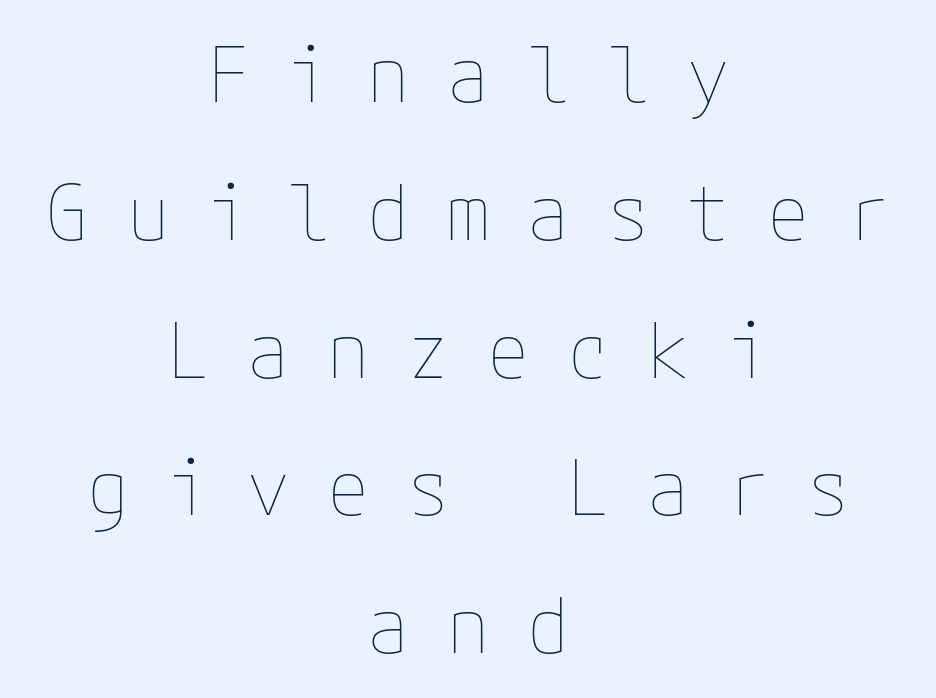
Q: Is the text bold? A: No.
Q: Is the text italic (slanted)? A: No, it is upright.
Q: Is the text underlined? A: No.
Q: How is the paragraph aligned? A: Centered.
Q: Is the spacing between letters normal or unusually wide? A: Unusually wide.
Q: Width (condensed, normal, or wide)? A: Normal.
Q: Stroke contrast? A: Low.
Q: x-height? A: Medium.
